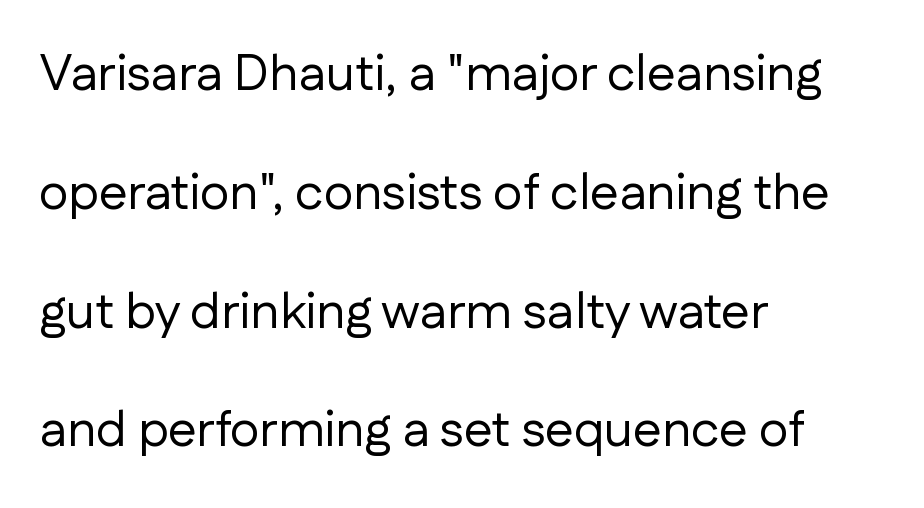
{"serif": "no", "italic": "no", "bold": "no", "weight": "regular", "width": "normal", "stroke_contrast": "low", "x_height": "medium", "monospaced": "no", "underline": "no", "align": "left", "line_spacing": "loose", "line_spacing_ratio": 2.33, "letter_spacing": "normal", "letter_spacing_em": 0.0, "glyph_px": 51}
